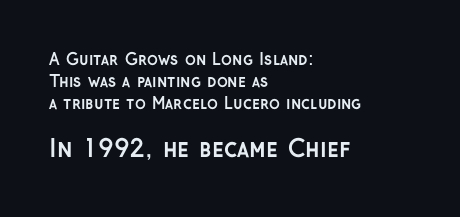
The image shows 24 px bold type, upright; set left-aligned, normal line spacing (1.36x), normal letter spacing, not underlined; the second (bottom) block is 1.5x larger.
